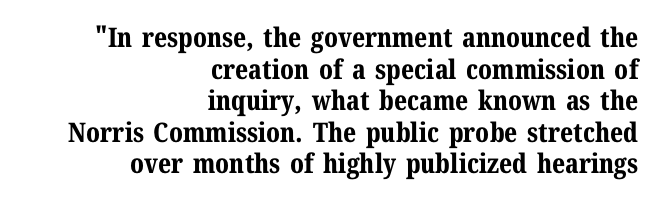
Q: Is the text bold? A: Yes.
Q: Is the text italic (slanted)? A: No, it is upright.
Q: Is the text underlined? A: No.
Q: How is the paragraph aligned? A: Right-aligned.
Q: Is the spacing between letters normal or unusually wide? A: Normal.
